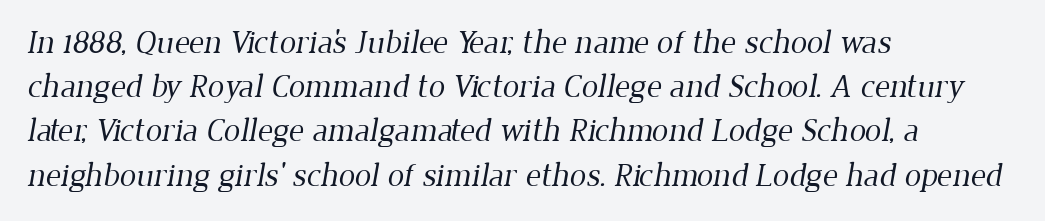
This rendering uses left alignment, leaving the right contour irregular. Stroke terminals: seriffed. There is no visible air inserted between adjacent glyphs. Underline: absent.
